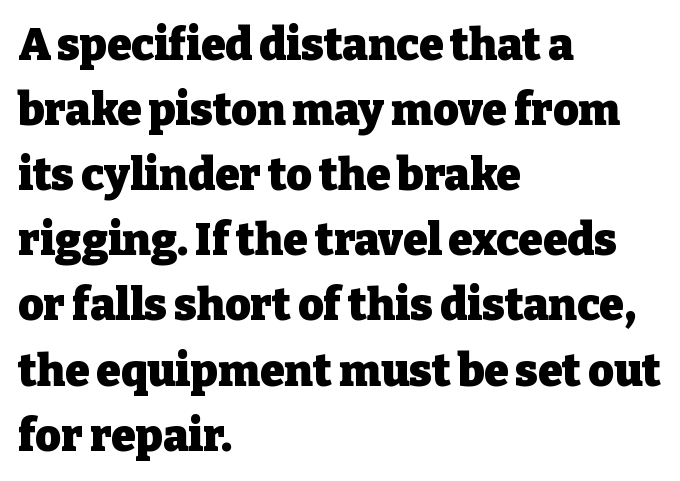
{"serif": "yes", "italic": "no", "bold": "yes", "weight": "heavy", "width": "normal", "stroke_contrast": "low", "x_height": "medium", "monospaced": "no", "underline": "no", "align": "left", "line_spacing": "normal", "line_spacing_ratio": 1.48, "letter_spacing": "normal", "letter_spacing_em": 0.0, "glyph_px": 44}
